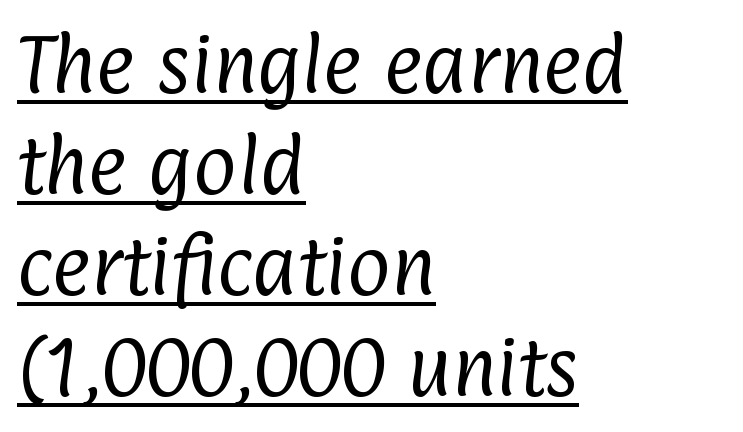
This block has exactly the height ordinary leading produces. Descenders here cross a horizontal rule under the line. The tracking reads as untouched default to a designer's eye. The glyphs in this specimen are sans serif.
